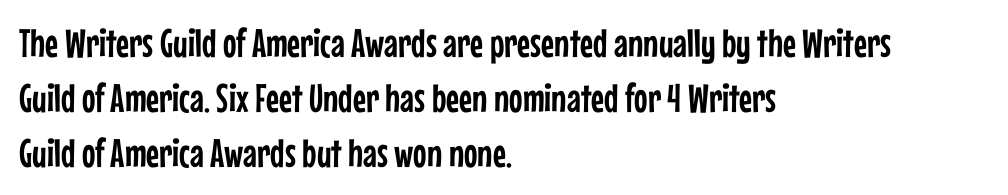
{"serif": "no", "italic": "no", "width": "condensed", "stroke_contrast": "low", "x_height": "medium", "monospaced": "no", "underline": "no", "align": "left", "line_spacing": "normal", "line_spacing_ratio": 1.37, "letter_spacing": "normal", "letter_spacing_em": 0.0, "glyph_px": 40}
